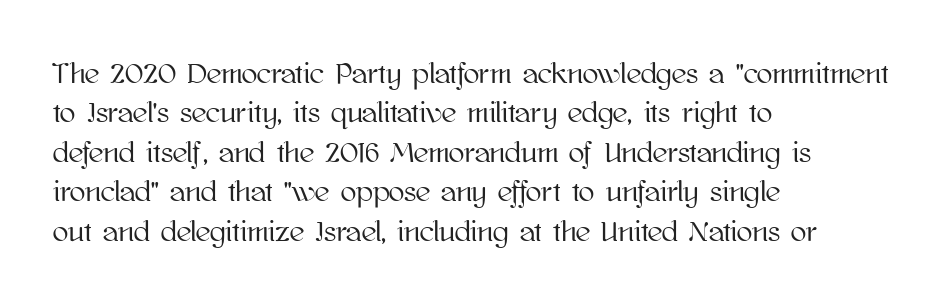
These lines are rendered in a variable-pitch font. Casual observation: everything's shoved over to the left. Leading matches the norm, producing a regular column. How are the letters spaced? Ordinarily, with no added tracking. Nope, not italic — everything's standing straight.
